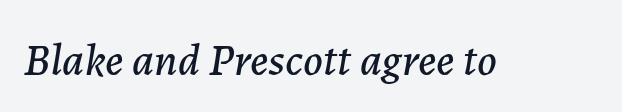
The passage shown is typed in a proportional face where columns would drift. The letterforms sit shoulder to shoulder at normal distance. A clean baseline with only descenders dipping below it. These lines were composed using italics.
